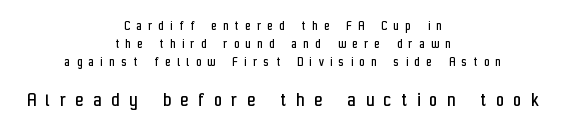
Is there any slant? The stems are plumb. Which margin do the lines hug? Neither — every line sits in the middle. You get the small type first, then a jump to larger type. What's the leading like? Ordinary, nothing unusual. Ink coverage per letter is moderate at most.
